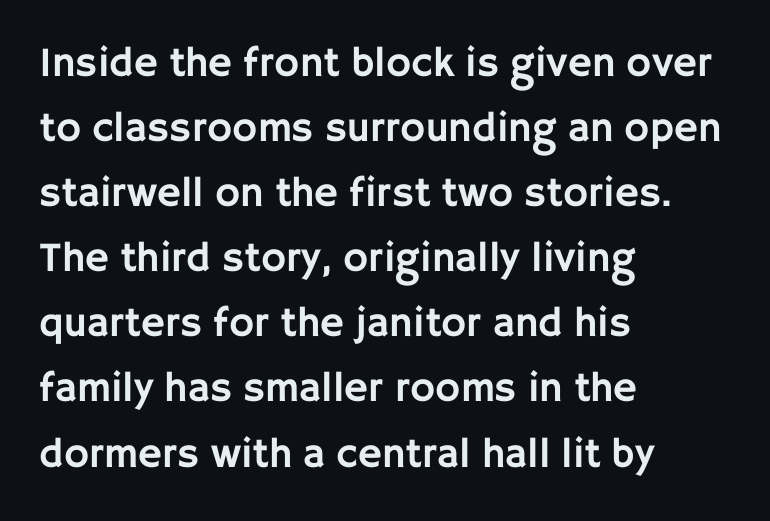
Looks like regular typesetting: each glyph gets only the width it needs. The typesetter chose a ragged-right arrangement here. Upright lettering throughout. The typeface chosen for these lines omits serifs. The rows are spaced the way most documents space them.
